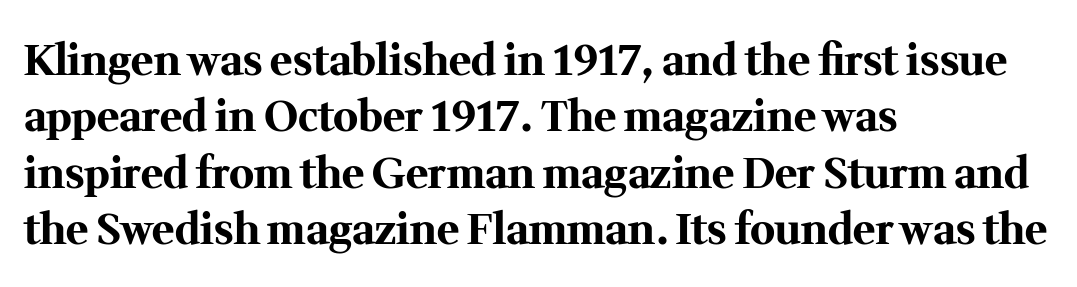
{"serif": "yes", "italic": "no", "bold": "yes", "weight": "bold", "width": "normal", "stroke_contrast": "medium", "x_height": "medium", "monospaced": "no", "underline": "no", "align": "left", "line_spacing": "normal", "line_spacing_ratio": 1.34, "letter_spacing": "normal", "letter_spacing_em": 0.0, "glyph_px": 42}
